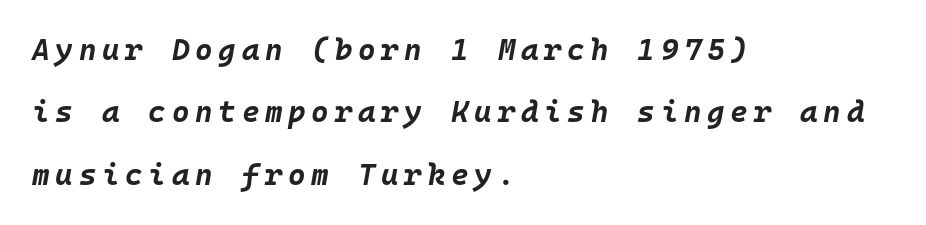
Q: Is the text bold? A: Yes.
Q: Is the text italic (slanted)? A: Yes, it leans right by about 10 degrees.
Q: Is the text underlined? A: No.
Q: How is the paragraph aligned? A: Left-aligned.
Q: Is the spacing between lines tight, normal or loose? A: Loose.
Q: Width (condensed, normal, or wide)? A: Normal.
Q: Stroke contrast? A: Low.
Q: x-height? A: Large.
Q: Monospaced? A: Yes.
